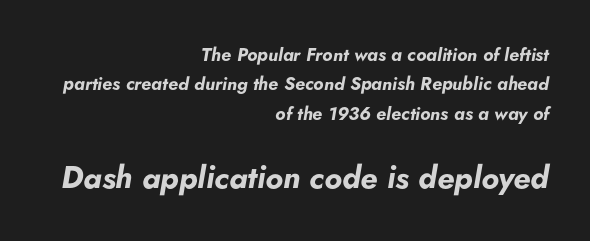
Whoever set this chose a conventional vertical rhythm. Honestly, the letter spacing is just normal — you wouldn't notice it. The passage shown is not underscored anywhere. Strokes here are thick enough to call this a true bold. Character widths vary here, with narrow letters taking less room than wide ones. If you squint, the bottom block still reads clearly — it's the larger of the two.
